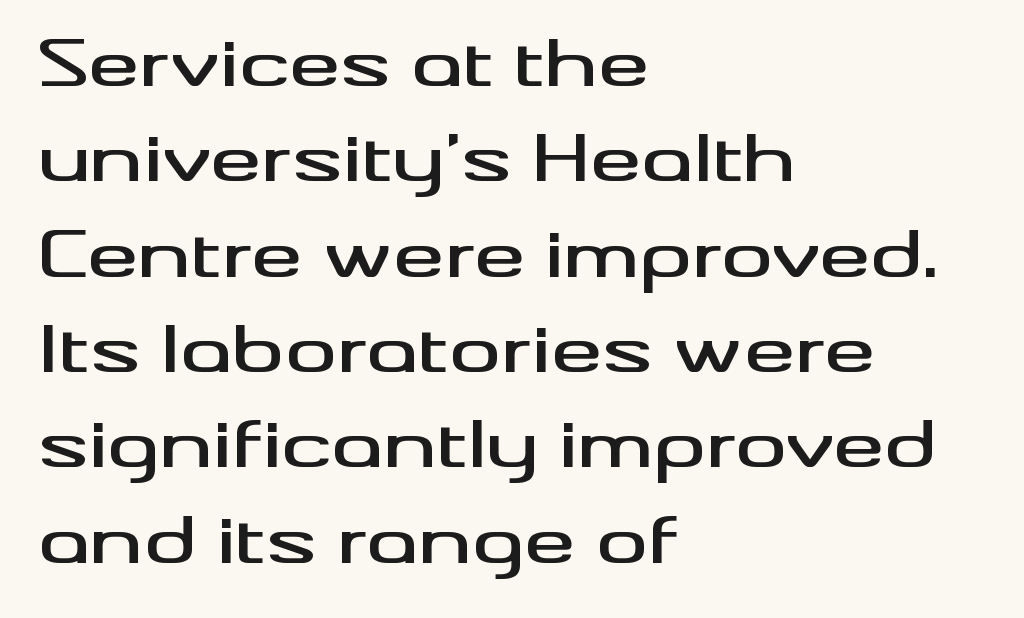
The passage is arranged the way most books set body copy — flush left. Note the varied advance widths — an 'i' is clearly narrower than an 'm'. Posture: straight, roman, zero tilt. This rendering features lettering with no underline. The designer left line spacing at the default. Nope, no serifs anywhere on these letters.
